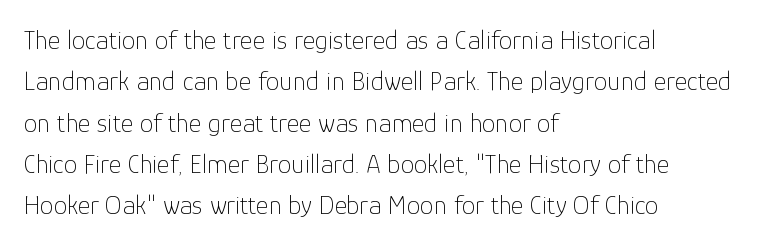
Q: Is the text bold? A: No.
Q: Is the text italic (slanted)? A: No, it is upright.
Q: Is the text underlined? A: No.
Q: How is the paragraph aligned? A: Left-aligned.
Q: Is the spacing between letters normal or unusually wide? A: Normal.
Q: Is the spacing between lines tight, normal or loose? A: Normal.
